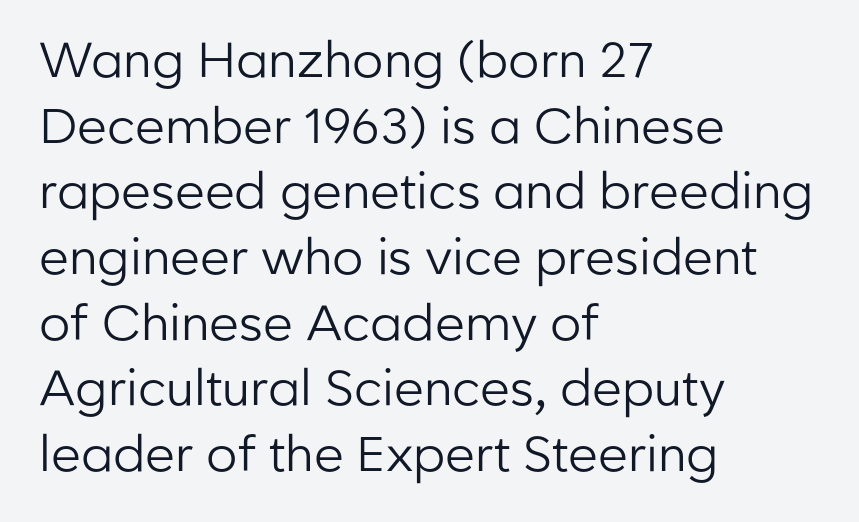
Q: Is the text bold? A: No.
Q: Is the text italic (slanted)? A: No, it is upright.
Q: Is the typeface a serif or a sans-serif typeface? A: Sans-serif.
Q: Is the text underlined? A: No.
Q: How is the paragraph aligned? A: Left-aligned.
Q: Is the spacing between letters normal or unusually wide? A: Normal.
Q: Is the spacing between lines tight, normal or loose? A: Normal.
Q: Width (condensed, normal, or wide)? A: Normal.
Q: Stroke contrast? A: Low.
Q: x-height? A: Medium.
Q: Monospaced? A: No.
